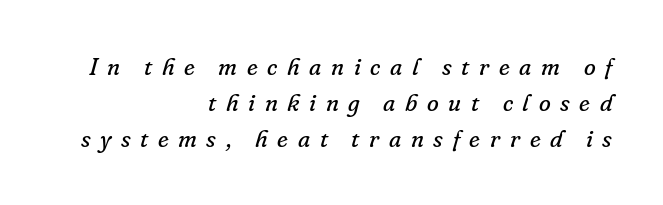
One glance says typical: line gaps are just what's usual. In terms of letterspacing, this is a distinctly airy, spread setting. The lettering tilts uniformly, giving the passage an italic look. Vertical stems look standard width or narrower in stroke.
